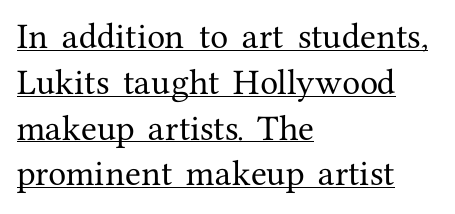
Q: Is the text italic (slanted)? A: No, it is upright.
Q: Is the typeface a serif or a sans-serif typeface? A: Serif.
Q: Is the text underlined? A: Yes.
Q: How is the paragraph aligned? A: Left-aligned.
Q: Is the spacing between letters normal or unusually wide? A: Normal.
Q: Is the spacing between lines tight, normal or loose? A: Normal.
Q: Width (condensed, normal, or wide)? A: Normal.
Q: Stroke contrast? A: Medium.
Q: x-height? A: Medium.
Q: Monospaced? A: No.
